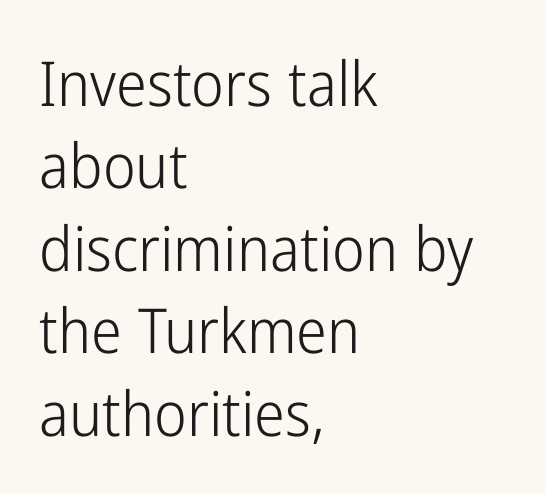
Q: Is the text bold? A: No.
Q: Is the text italic (slanted)? A: No, it is upright.
Q: Is the typeface a serif or a sans-serif typeface? A: Sans-serif.
Q: Is the text underlined? A: No.
Q: How is the paragraph aligned? A: Left-aligned.
Q: Is the spacing between letters normal or unusually wide? A: Normal.
Q: Is the spacing between lines tight, normal or loose? A: Normal.
Q: Width (condensed, normal, or wide)? A: Condensed.
Q: Stroke contrast? A: Low.
Q: x-height? A: Medium.
Q: Monospaced? A: No.
